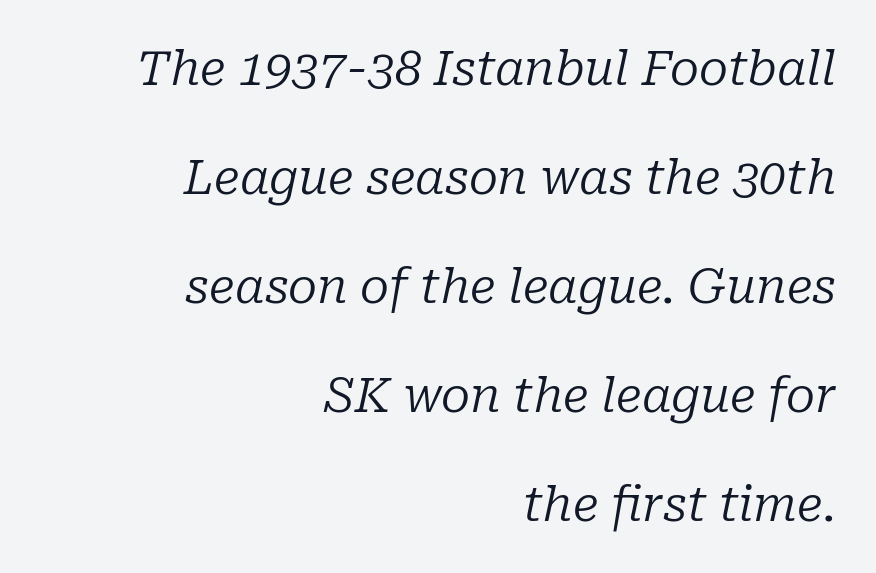
Q: Is the text bold? A: No.
Q: Is the text italic (slanted)? A: Yes, it leans right by about 10 degrees.
Q: Is the typeface a serif or a sans-serif typeface? A: Serif.
Q: Is the text underlined? A: No.
Q: How is the paragraph aligned? A: Right-aligned.
Q: Is the spacing between letters normal or unusually wide? A: Normal.
Q: Is the spacing between lines tight, normal or loose? A: Loose.
Q: Width (condensed, normal, or wide)? A: Normal.
Q: Stroke contrast? A: Low.
Q: x-height? A: Medium.
Q: Monospaced? A: No.
